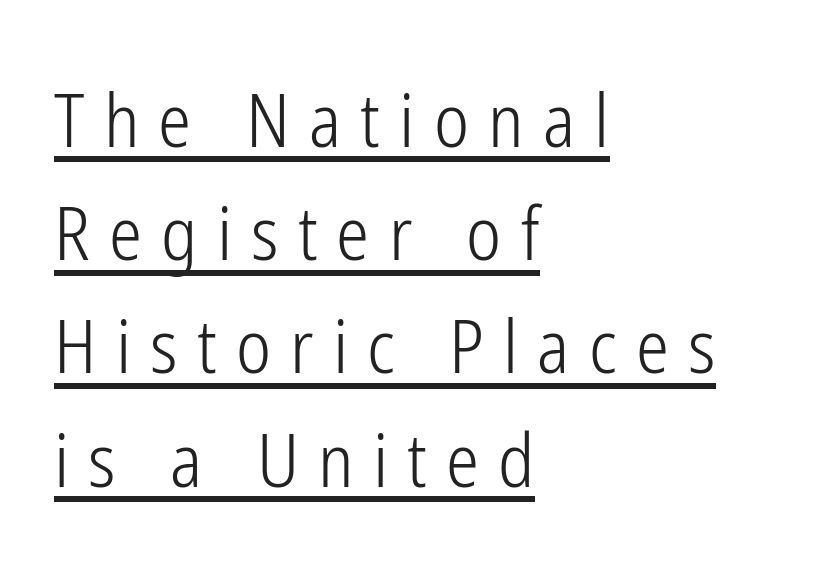
{"serif": "no", "italic": "no", "bold": "no", "weight": "light", "width": "condensed", "stroke_contrast": "low", "x_height": "medium", "monospaced": "no", "underline": "yes", "align": "left", "line_spacing": "normal", "line_spacing_ratio": 1.53, "letter_spacing": "wide", "letter_spacing_em": 0.26, "glyph_px": 74}
